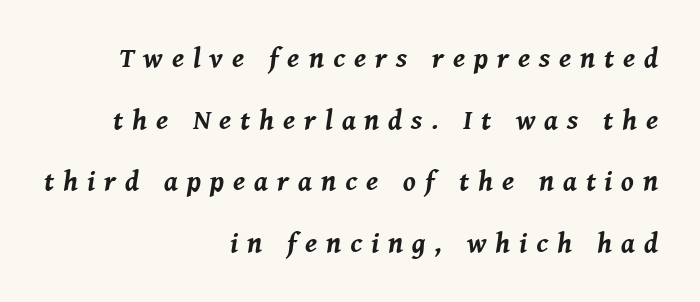
The typography opts for an oblique posture over an upright one. The passage shown is not underscored anywhere. Caption: multi-line text, flush right, ragged left. Successive baselines arrive slowly, with a big drop between each.
